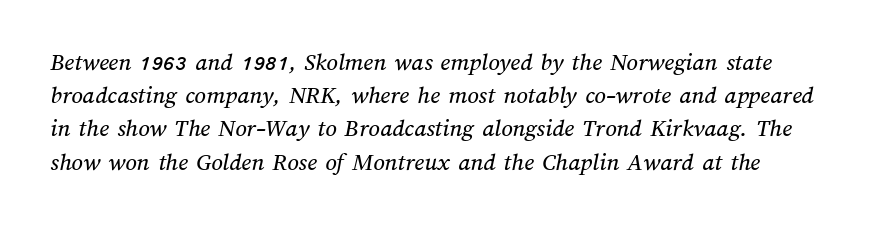
{"underline": "no", "line_spacing": "normal", "line_spacing_ratio": 1.33, "letter_spacing": "normal", "letter_spacing_em": 0.0, "glyph_px": 25}
